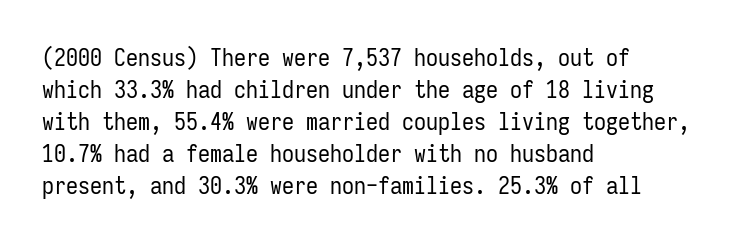
Q: Is the text bold? A: No.
Q: Is the text italic (slanted)? A: No, it is upright.
Q: Is the text underlined? A: No.
Q: How is the paragraph aligned? A: Left-aligned.
Q: Is the spacing between letters normal or unusually wide? A: Normal.
Q: Is the spacing between lines tight, normal or loose? A: Normal.
